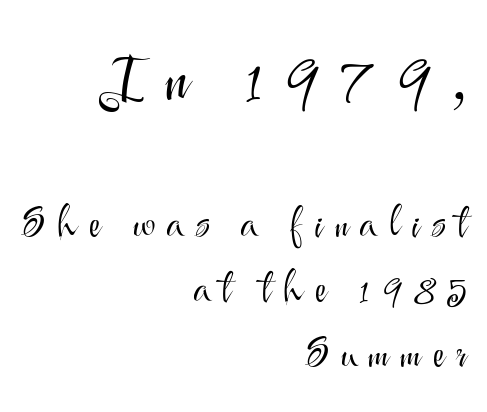
The baseline area is clear. These lines have a slow, spaced-out rhythm from letter to letter. The block of text has a typical density, with ordinary space between rows. You could not count columns in this text — the font is proportionally spaced. Does the type have serifs? No, each stem ends abruptly.
